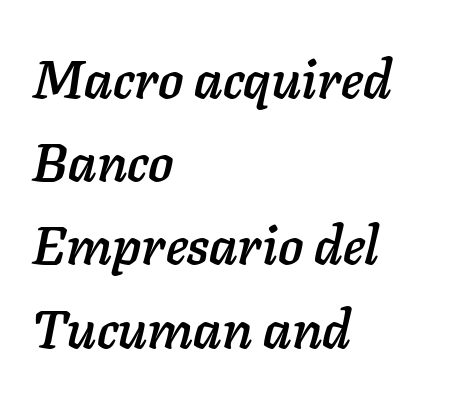
If you drew a line through each stem, it would be angled. The rendering uses a moderate line-height, typical for paragraphs. Varying glyph widths throughout — classic text-font behaviour. Leftover space on each line is placed entirely after the last word. The gaps between neighbouring characters are ordinary and unremarkable. A clean baseline with only descenders dipping below it.
